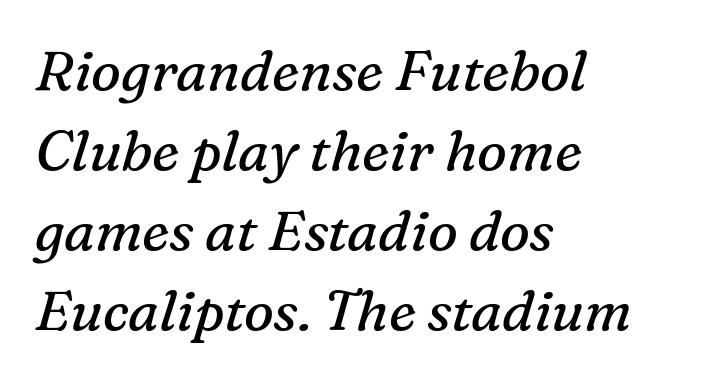
The passage is arranged the way most books set body copy — flush left. Character widths vary here, with narrow letters taking less room than wide ones. Tracking value appears to be zero — textbook default spacing. This is not heavy type; no bold has been used. Compared with ordinary roman type, these characters are visibly tilted. The typeface chosen for these lines features serifs.
